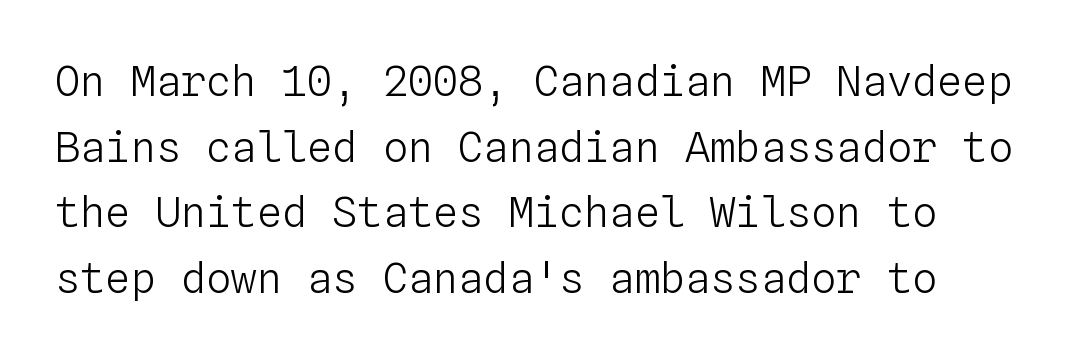
The image shows 42 px light type, upright, monospaced; set normal line spacing (1.56x), normal letter spacing, not underlined; low stroke contrast and a medium x-height.
